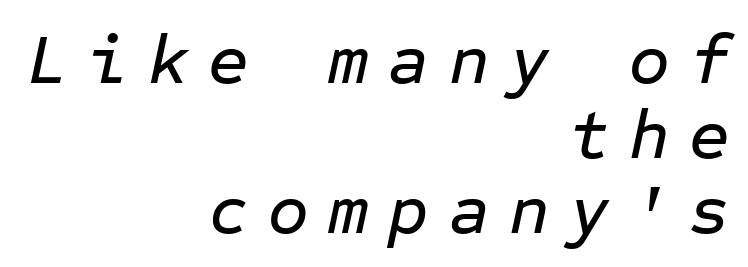
Q: Is the text italic (slanted)? A: Yes, it leans right by about 12 degrees.
Q: Is the text underlined? A: No.
Q: How is the paragraph aligned? A: Right-aligned.
Q: Is the spacing between letters normal or unusually wide? A: Unusually wide.
Q: Is the spacing between lines tight, normal or loose? A: Tight.
Q: Width (condensed, normal, or wide)? A: Normal.
Q: Stroke contrast? A: Low.
Q: x-height? A: Medium.
Q: Monospaced? A: Yes.
